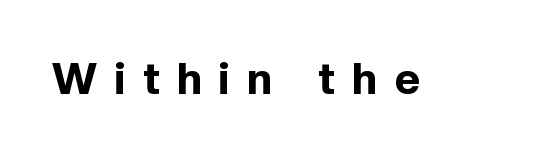
{"serif": "no", "italic": "no", "bold": "yes", "weight": "bold", "width": "normal", "x_height": "medium", "monospaced": "no", "underline": "no", "letter_spacing": "wide", "letter_spacing_em": 0.4, "glyph_px": 44}
